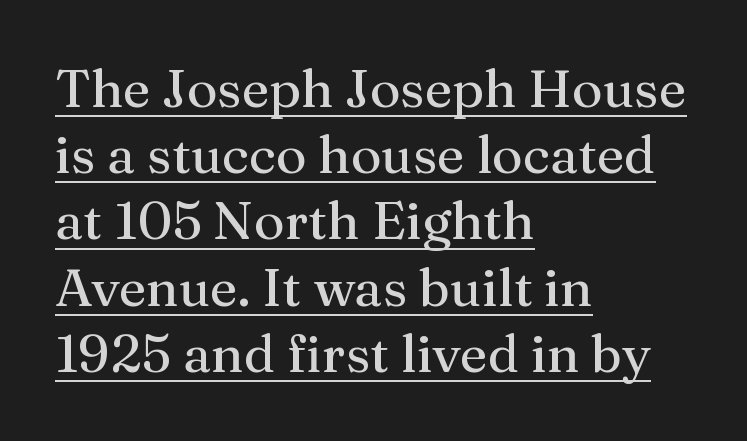
The image shows 53 px regular-weight serif type, upright; set left-aligned, normal line spacing (1.25x), normal letter spacing, underlined; medium stroke contrast and a medium x-height.
